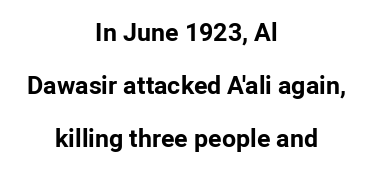
Q: Is the text bold? A: Yes.
Q: Is the text italic (slanted)? A: No, it is upright.
Q: Is the text underlined? A: No.
Q: How is the paragraph aligned? A: Centered.
Q: Is the spacing between letters normal or unusually wide? A: Normal.
Q: Is the spacing between lines tight, normal or loose? A: Loose.
